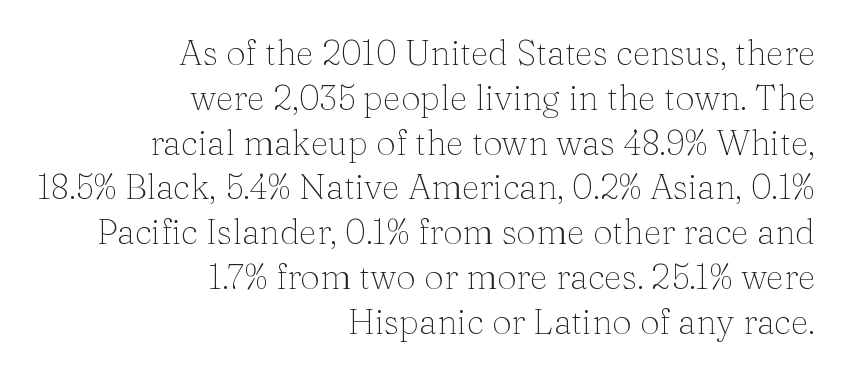
{"serif": "yes", "italic": "no", "bold": "no", "weight": "thin", "width": "normal", "stroke_contrast": "medium", "x_height": "medium", "monospaced": "no", "underline": "no", "align": "right", "line_spacing": "normal", "line_spacing_ratio": 1.28, "letter_spacing": "normal", "letter_spacing_em": 0.0, "glyph_px": 35}
